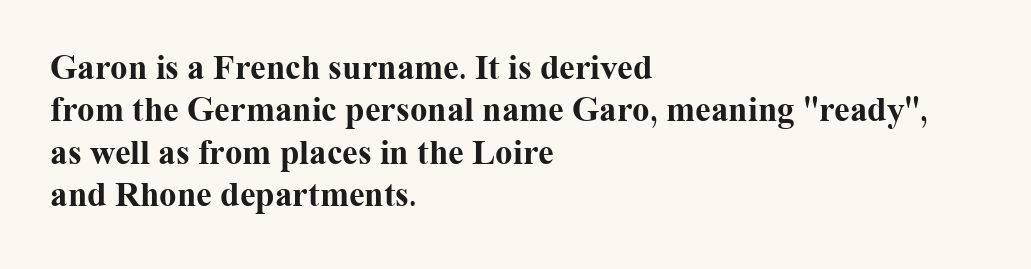
{"serif": "yes", "italic": "no", "bold": "yes", "weight": "bold", "width": "normal", "stroke_contrast": "medium", "x_height": "medium", "monospaced": "no", "underline": "no", "align": "left", "line_spacing_ratio": 1.21, "letter_spacing": "normal", "letter_spacing_em": 0.0, "glyph_px": 35}
